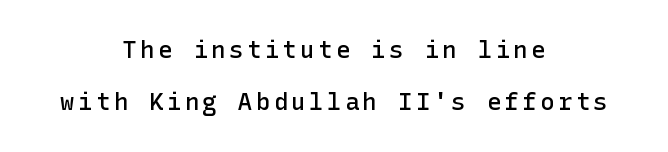
{"italic": "no", "bold": "semi", "underline": "no", "align": "center", "line_spacing": "loose", "line_spacing_ratio": 2.18, "glyph_px": 24}
